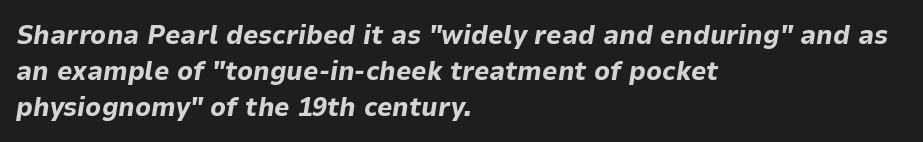
The image shows 27 px bold type, italic (leaning right); set left-aligned, normal line spacing (1.33x), normal letter spacing, not underlined.
